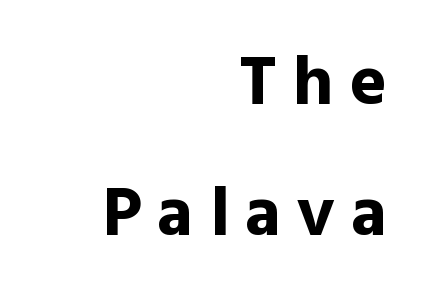
These lines stack with their right ends in a neat column. These lines have a slow, spaced-out rhythm from letter to letter. Plenty of ink on the page — the face is bold. The foot of each line stays bare and open.
